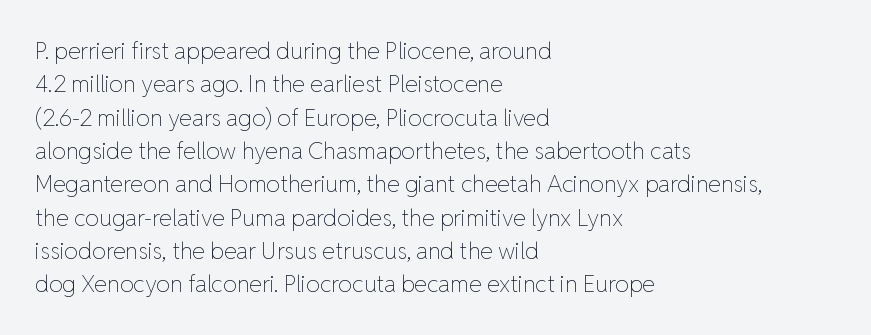
Q: Is the text bold? A: No.
Q: Is the text italic (slanted)? A: No, it is upright.
Q: Is the text underlined? A: No.
Q: How is the paragraph aligned? A: Left-aligned.
Q: Is the spacing between letters normal or unusually wide? A: Normal.
Q: Is the spacing between lines tight, normal or loose? A: Normal.
